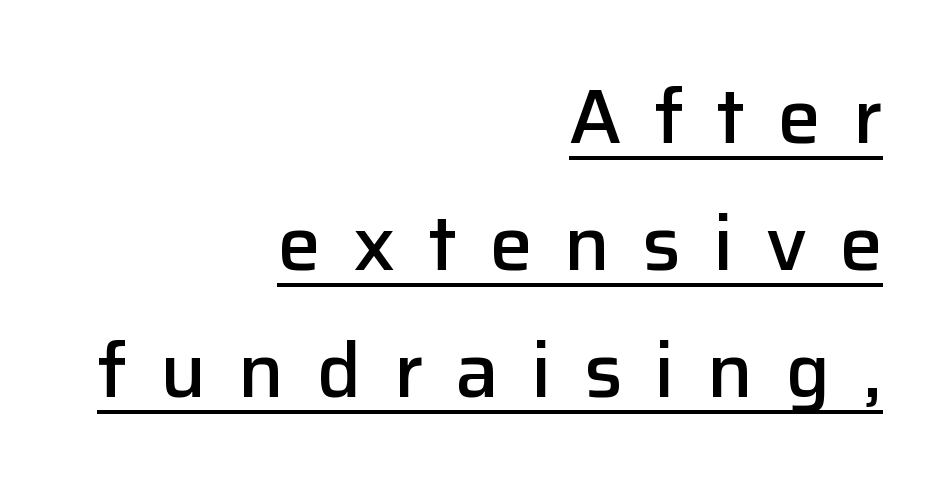
Q: Is the text bold? A: Semi-bold.
Q: Is the text italic (slanted)? A: No, it is upright.
Q: Is the typeface a serif or a sans-serif typeface? A: Sans-serif.
Q: Is the text underlined? A: Yes.
Q: How is the paragraph aligned? A: Right-aligned.
Q: Is the spacing between letters normal or unusually wide? A: Unusually wide.
Q: Is the spacing between lines tight, normal or loose? A: Normal.
Q: Width (condensed, normal, or wide)? A: Normal.
Q: Stroke contrast? A: Low.
Q: x-height? A: Medium.
Q: Monospaced? A: No.
